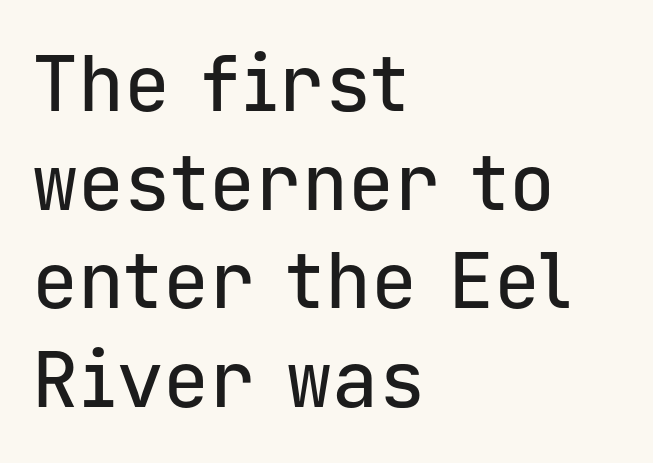
Q: Is the text italic (slanted)? A: No, it is upright.
Q: Is the typeface a serif or a sans-serif typeface? A: Sans-serif.
Q: Is the text underlined? A: No.
Q: How is the paragraph aligned? A: Left-aligned.
Q: Is the spacing between letters normal or unusually wide? A: Normal.
Q: Is the spacing between lines tight, normal or loose? A: Normal.
Q: Width (condensed, normal, or wide)? A: Normal.
Q: Stroke contrast? A: Low.
Q: x-height? A: Medium.
Q: Monospaced? A: Yes.
